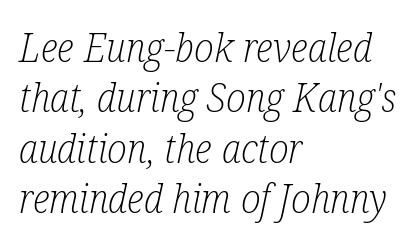
{"serif": "yes", "italic": "yes", "lean": "right", "slant_degrees": 12, "bold": "no", "weight": "light", "width": "condensed", "stroke_contrast": "low", "x_height": "medium", "monospaced": "no", "underline": "no", "align": "left", "line_spacing": "normal", "line_spacing_ratio": 1.26, "letter_spacing": "normal", "letter_spacing_em": 0.0, "glyph_px": 40}
